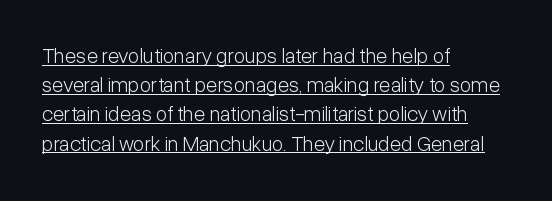
{"italic": "no", "bold": "no", "underline": "yes", "align": "left", "line_spacing": "normal", "line_spacing_ratio": 1.39, "letter_spacing": "normal", "letter_spacing_em": 0.0, "glyph_px": 21}
